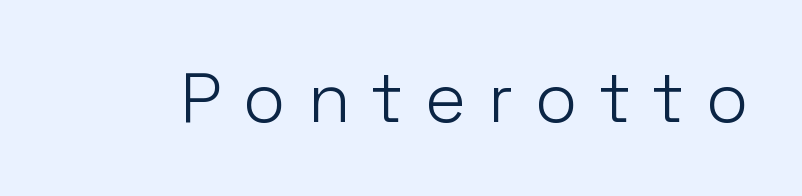
Nope, no serifs anywhere on these letters. The face looks like a standard text weight, possibly lighter. Just letters on the line, the space beneath them empty. You could not count columns in this text — the font is proportionally spaced. No italicization has been applied; the sample stays upright.
